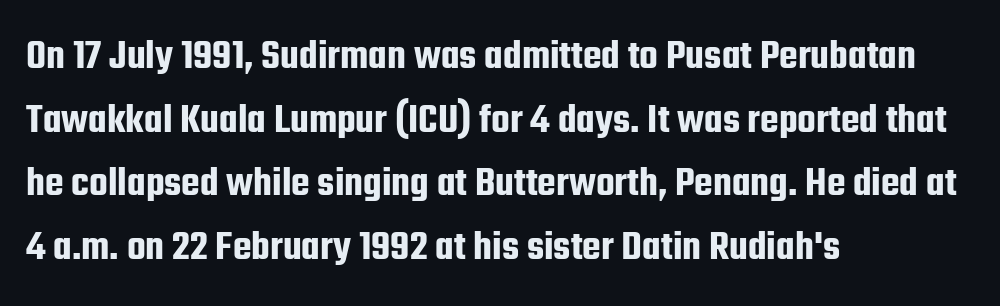
Q: Is the text italic (slanted)? A: No, it is upright.
Q: Is the typeface a serif or a sans-serif typeface? A: Sans-serif.
Q: Is the text underlined? A: No.
Q: How is the paragraph aligned? A: Left-aligned.
Q: Is the spacing between letters normal or unusually wide? A: Normal.
Q: Is the spacing between lines tight, normal or loose? A: Normal.
Q: Width (condensed, normal, or wide)? A: Condensed.
Q: Stroke contrast? A: Low.
Q: x-height? A: Medium.
Q: Monospaced? A: No.
